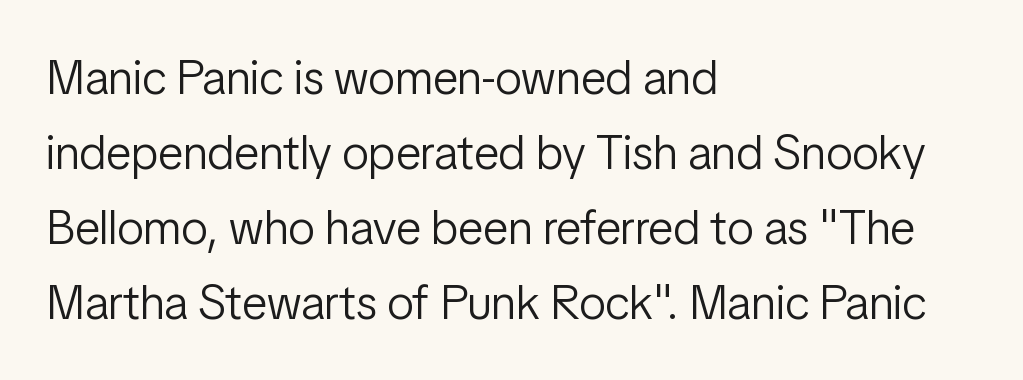
{"serif": "no", "italic": "no", "bold": "no", "weight": "light", "width": "condensed", "stroke_contrast": "low", "x_height": "medium", "monospaced": "no", "underline": "no", "align": "left", "line_spacing": "normal", "line_spacing_ratio": 1.56, "letter_spacing": "normal", "letter_spacing_em": 0.0, "glyph_px": 48}
